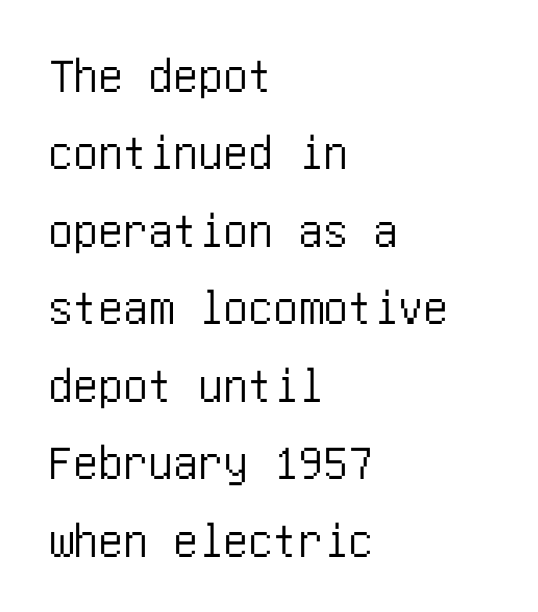
Q: Is the text italic (slanted)? A: No, it is upright.
Q: Is the typeface a serif or a sans-serif typeface? A: Sans-serif.
Q: Is the text underlined? A: No.
Q: How is the paragraph aligned? A: Left-aligned.
Q: Is the spacing between letters normal or unusually wide? A: Normal.
Q: Is the spacing between lines tight, normal or loose? A: Normal.
Q: Width (condensed, normal, or wide)? A: Condensed.
Q: Stroke contrast? A: Low.
Q: x-height? A: Large.
